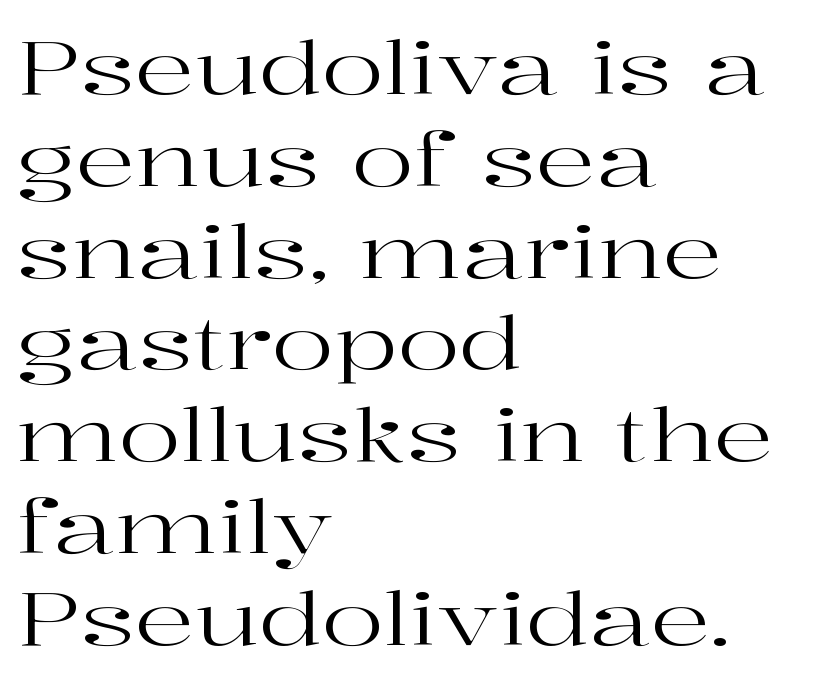
{"serif": "yes", "italic": "no", "bold": "no", "weight": "regular", "width": "wide", "stroke_contrast": "high", "x_height": "medium", "monospaced": "no", "underline": "no", "align": "left", "line_spacing_ratio": 1.24, "letter_spacing": "normal", "letter_spacing_em": 0.0, "glyph_px": 74}
